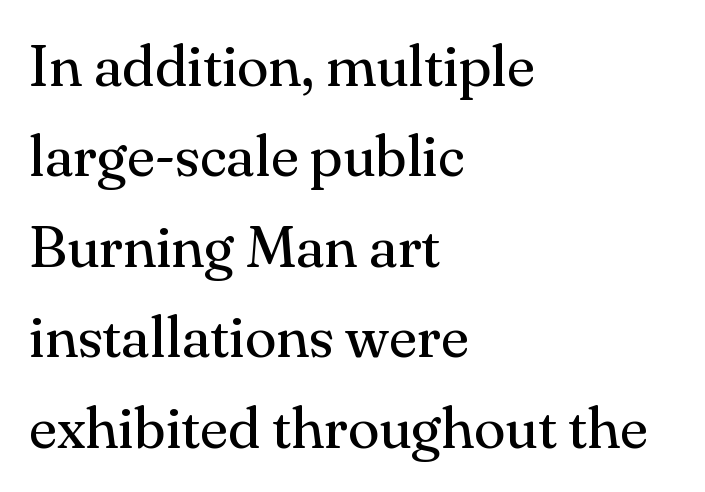
{"serif": "yes", "italic": "no", "bold": "no", "weight": "regular", "width": "normal", "stroke_contrast": "medium", "x_height": "small", "monospaced": "no", "underline": "no", "align": "left", "line_spacing": "normal", "line_spacing_ratio": 1.56, "letter_spacing": "normal", "letter_spacing_em": 0.0, "glyph_px": 58}
